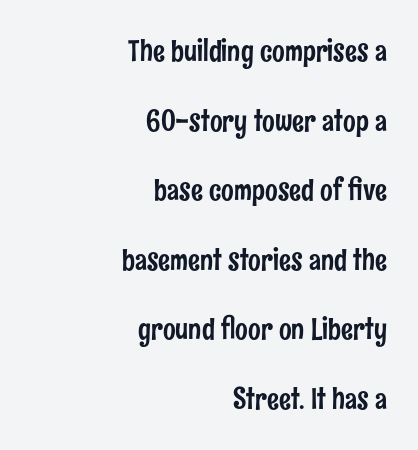
The image shows 30 px condensed sans-serif type, upright; set right-aligned, loose line spacing (2.32x), normal letter spacing, not underlined; low stroke contrast and a medium x-height.
